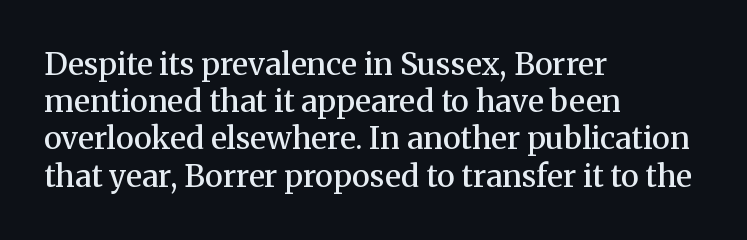
Q: Is the text bold? A: Semi-bold.
Q: Is the text italic (slanted)? A: No, it is upright.
Q: Is the typeface a serif or a sans-serif typeface? A: Serif.
Q: Is the text underlined? A: No.
Q: How is the paragraph aligned? A: Left-aligned.
Q: Is the spacing between letters normal or unusually wide? A: Normal.
Q: Width (condensed, normal, or wide)? A: Normal.
Q: Stroke contrast? A: Medium.
Q: x-height? A: Medium.
Q: Monospaced? A: No.
